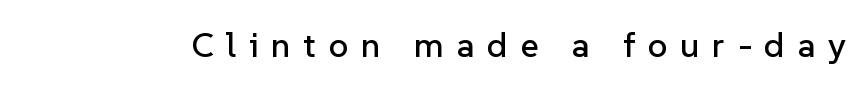
{"serif": "no", "italic": "no", "width": "normal", "stroke_contrast": "low", "x_height": "medium", "monospaced": "no", "underline": "no", "letter_spacing": "wide", "letter_spacing_em": 0.36, "glyph_px": 35}
